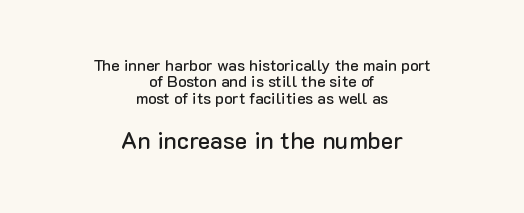
Q: Is the text italic (slanted)? A: No, it is upright.
Q: Is the text underlined? A: No.
Q: How is the paragraph aligned? A: Centered.
Q: Is the spacing between letters normal or unusually wide? A: Normal.
Q: Is the spacing between lines tight, normal or loose? A: Tight.
Q: Which block of text is set in a larger size, the first (top) or the second (bottom)? A: The second (bottom) one.
